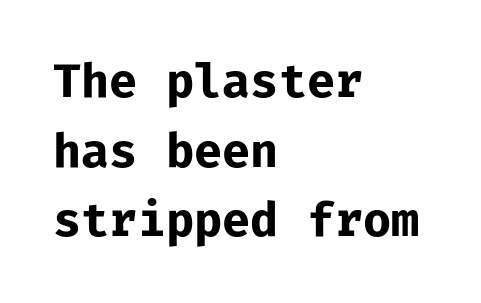
Q: Is the text bold? A: Yes.
Q: Is the text italic (slanted)? A: No, it is upright.
Q: Is the typeface a serif or a sans-serif typeface? A: Sans-serif.
Q: Is the text underlined? A: No.
Q: How is the paragraph aligned? A: Left-aligned.
Q: Is the spacing between letters normal or unusually wide? A: Normal.
Q: Is the spacing between lines tight, normal or loose? A: Normal.
Q: Width (condensed, normal, or wide)? A: Normal.
Q: Stroke contrast? A: Low.
Q: x-height? A: Medium.
Q: Monospaced? A: Yes.
